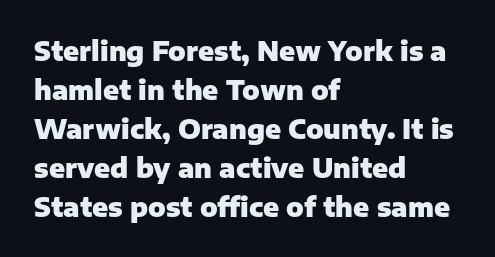
Q: Is the text bold? A: Yes.
Q: Is the text italic (slanted)? A: No, it is upright.
Q: Is the text underlined? A: No.
Q: How is the paragraph aligned? A: Left-aligned.
Q: Is the spacing between letters normal or unusually wide? A: Normal.
Q: Is the spacing between lines tight, normal or loose? A: Normal.
